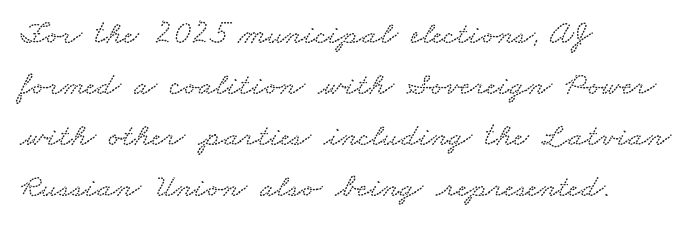
{"width": "wide", "stroke_contrast": "low", "x_height": "small", "monospaced": "no", "underline": "no", "align": "left", "line_spacing": "normal", "line_spacing_ratio": 1.55, "letter_spacing": "normal", "letter_spacing_em": 0.0, "glyph_px": 33}
